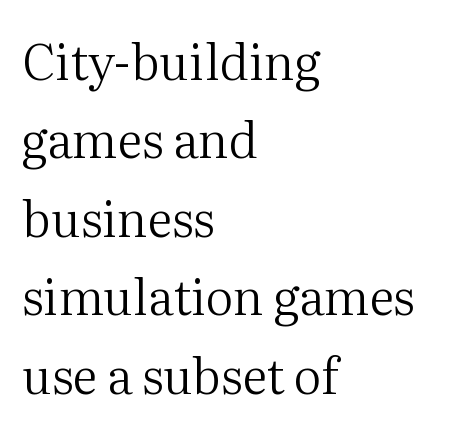
{"serif": "yes", "italic": "no", "bold": "no", "weight": "regular", "width": "normal", "stroke_contrast": "medium", "x_height": "medium", "monospaced": "no", "underline": "no", "align": "left", "line_spacing": "normal", "line_spacing_ratio": 1.6, "letter_spacing": "normal", "letter_spacing_em": 0.0, "glyph_px": 49}
